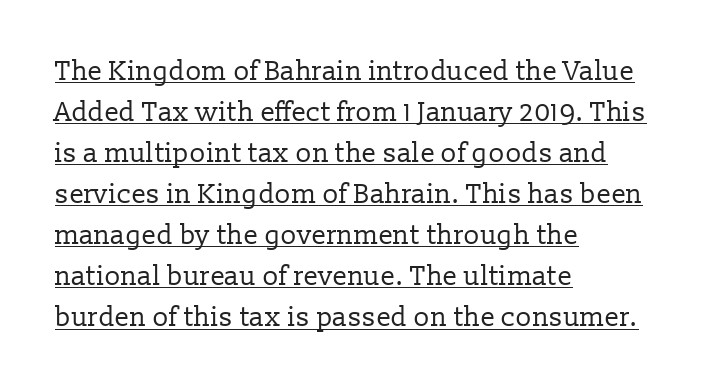
Q: Is the text bold? A: No.
Q: Is the text italic (slanted)? A: No, it is upright.
Q: Is the text underlined? A: Yes.
Q: How is the paragraph aligned? A: Left-aligned.
Q: Is the spacing between letters normal or unusually wide? A: Normal.
Q: Is the spacing between lines tight, normal or loose? A: Normal.
